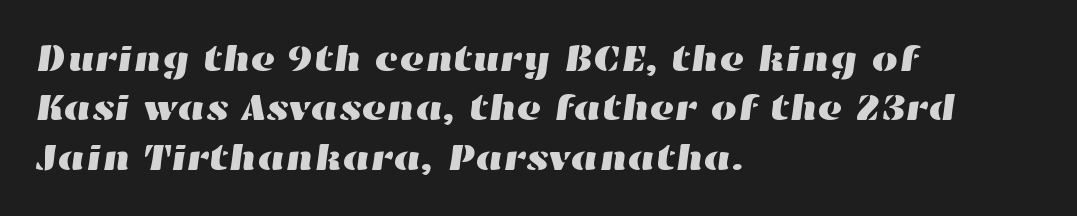
The image shows 38 px wide type; set left-aligned, normal line spacing (1.3x), normal letter spacing, not underlined; high stroke contrast and a medium x-height.
